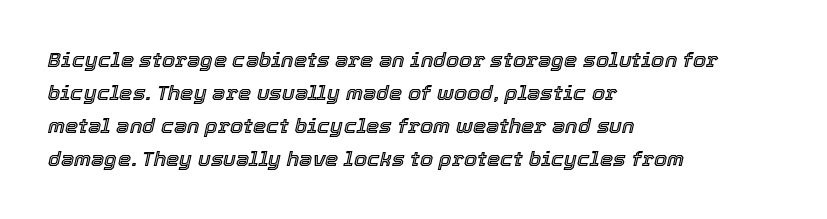
Q: Is the text italic (slanted)? A: Yes, it leans right by about 12 degrees.
Q: Is the text underlined? A: No.
Q: How is the paragraph aligned? A: Left-aligned.
Q: Is the spacing between letters normal or unusually wide? A: Normal.
Q: Is the spacing between lines tight, normal or loose? A: Normal.
